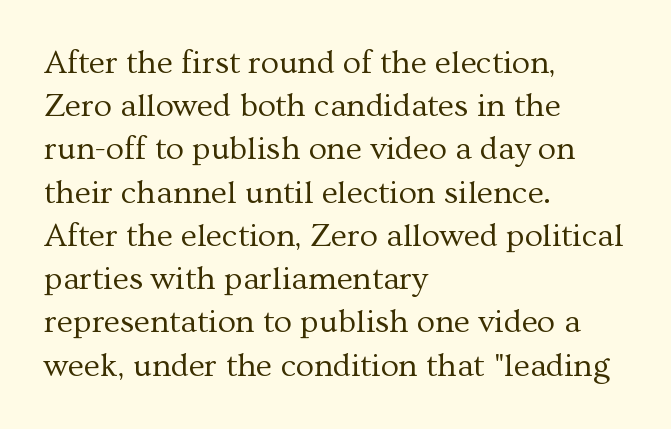
Q: Is the text bold? A: No.
Q: Is the text italic (slanted)? A: No, it is upright.
Q: Is the typeface a serif or a sans-serif typeface? A: Serif.
Q: Is the text underlined? A: No.
Q: How is the paragraph aligned? A: Left-aligned.
Q: Is the spacing between letters normal or unusually wide? A: Normal.
Q: Is the spacing between lines tight, normal or loose? A: Normal.
Q: Width (condensed, normal, or wide)? A: Normal.
Q: Stroke contrast? A: Medium.
Q: x-height? A: Medium.
Q: Monospaced? A: No.
